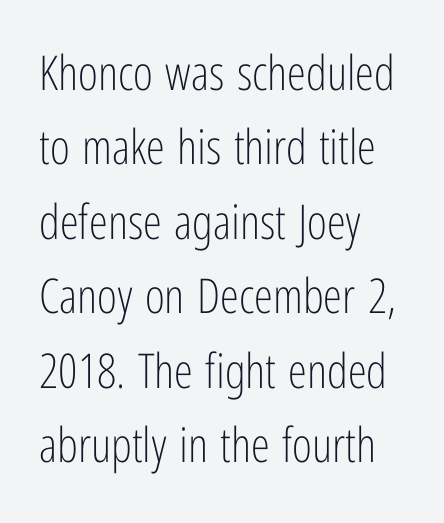
{"serif": "no", "italic": "no", "bold": "no", "weight": "light", "width": "condensed", "stroke_contrast": "low", "x_height": "medium", "monospaced": "no", "underline": "no", "align": "left", "line_spacing": "normal", "line_spacing_ratio": 1.55, "letter_spacing": "normal", "letter_spacing_em": 0.0, "glyph_px": 48}
